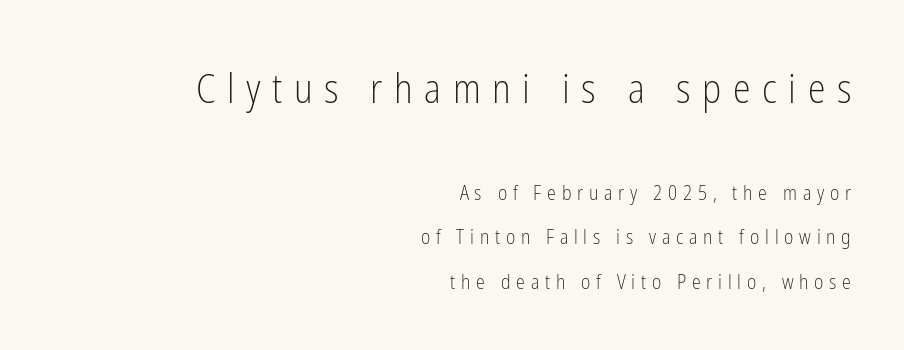
The image shows 40 px light, condensed sans-serif type, upright; set right-aligned, loose line spacing (2.24x), unusually wide letter spacing (+0.29 em), not underlined; the first (top) block is 2.0x larger; low stroke contrast and a medium x-height.
